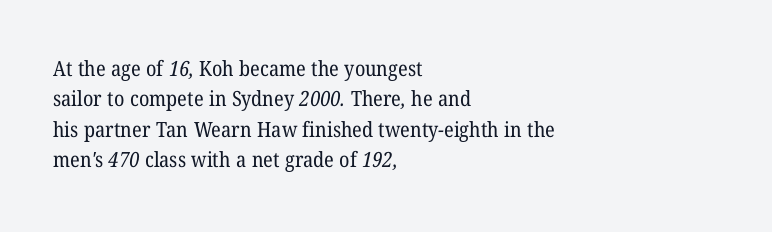
Q: Is the text bold? A: No.
Q: Is the text underlined? A: No.
Q: How is the paragraph aligned? A: Left-aligned.
Q: Is the spacing between letters normal or unusually wide? A: Normal.
Q: Is the spacing between lines tight, normal or loose? A: Normal.
